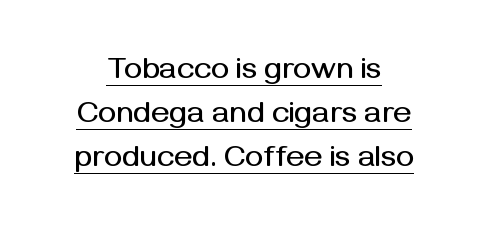
Q: Is the text italic (slanted)? A: No, it is upright.
Q: Is the typeface a serif or a sans-serif typeface? A: Sans-serif.
Q: Is the text underlined? A: Yes.
Q: Is the spacing between letters normal or unusually wide? A: Normal.
Q: Is the spacing between lines tight, normal or loose? A: Normal.
Q: Width (condensed, normal, or wide)? A: Normal.
Q: Stroke contrast? A: Medium.
Q: x-height? A: Medium.
Q: Monospaced? A: No.
